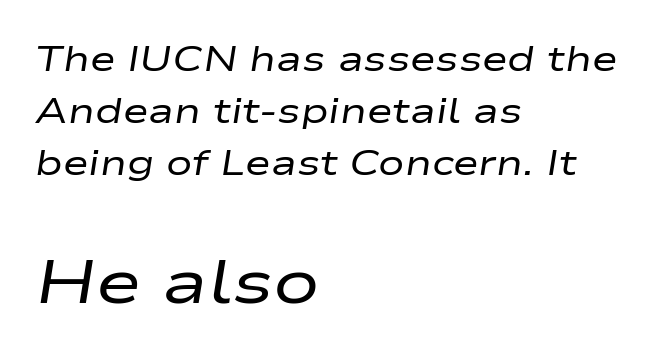
Q: Is the text bold? A: No.
Q: Is the text italic (slanted)? A: Yes, it leans right by about 9 degrees.
Q: Is the text underlined? A: No.
Q: How is the paragraph aligned? A: Left-aligned.
Q: Is the spacing between letters normal or unusually wide? A: Normal.
Q: Is the spacing between lines tight, normal or loose? A: Normal.
Q: Which block of text is set in a larger size, the first (top) or the second (bottom)? A: The second (bottom) one.
Q: Width (condensed, normal, or wide)? A: Wide.
Q: Stroke contrast? A: Low.
Q: x-height? A: Medium.
Q: Monospaced? A: No.
